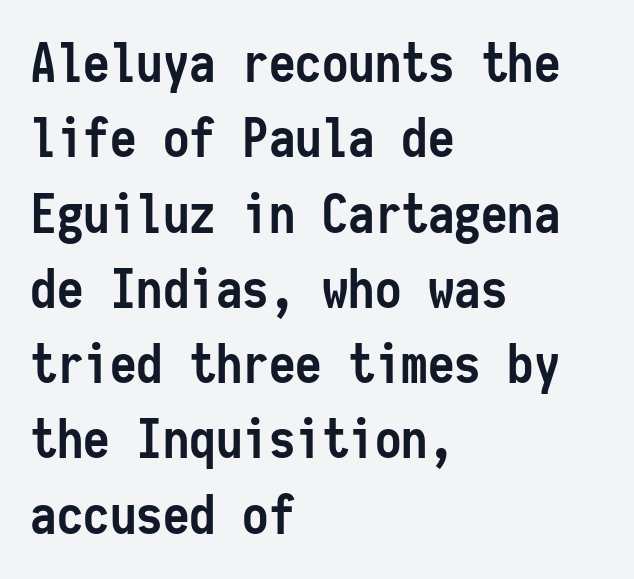
{"serif": "no", "italic": "no", "bold": "yes", "weight": "semibold", "width": "condensed", "stroke_contrast": "low", "x_height": "medium", "monospaced": "yes", "underline": "no", "align": "left", "line_spacing": "normal", "line_spacing_ratio": 1.42, "letter_spacing": "normal", "letter_spacing_em": 0.0, "glyph_px": 53}
